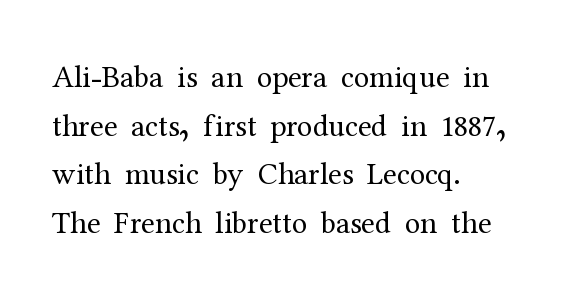
The image shows 31 px regular-weight serif type, upright; set left-aligned, normal line spacing (1.57x), normal letter spacing, not underlined; medium stroke contrast and a medium x-height.
